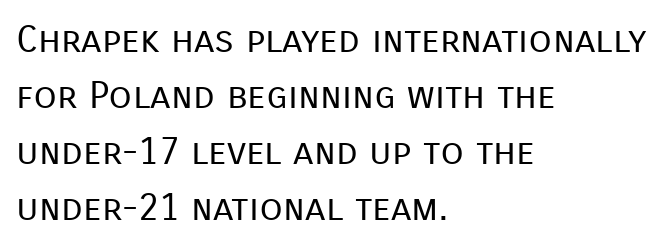
{"serif": "no", "italic": "no", "bold": "no", "weight": "regular", "width": "normal", "stroke_contrast": "low", "x_height": "medium", "monospaced": "no", "underline": "no", "align": "left", "line_spacing": "normal", "line_spacing_ratio": 1.47, "letter_spacing": "normal", "letter_spacing_em": 0.0, "glyph_px": 38}
